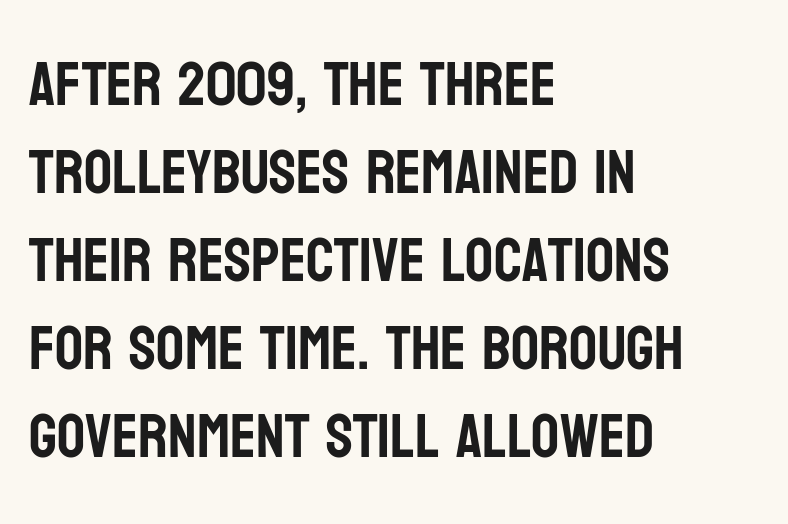
Characters follow at the spacing the type designer built in. Posture: vertical. Rows of type keep a routine distance in the vertical direction. Regarding serifs, this sample does without them.
